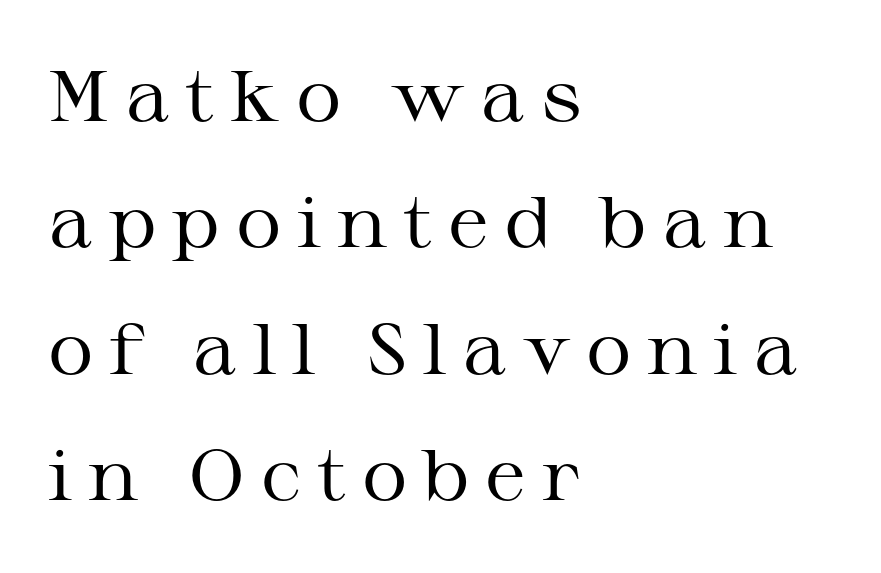
Q: Is the text bold? A: No.
Q: Is the text italic (slanted)? A: No, it is upright.
Q: Is the typeface a serif or a sans-serif typeface? A: Serif.
Q: Is the text underlined? A: No.
Q: How is the paragraph aligned? A: Left-aligned.
Q: Is the spacing between letters normal or unusually wide? A: Unusually wide.
Q: Width (condensed, normal, or wide)? A: Wide.
Q: Stroke contrast? A: Medium.
Q: x-height? A: Medium.
Q: Monospaced? A: No.
